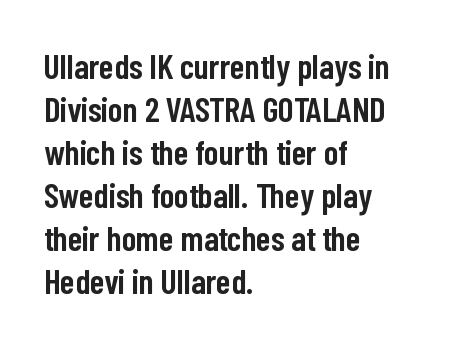
The lettering holds an erect, upright posture throughout. The rendering uses natural spacing where letterforms have individual widths. Typographic density is moderately raised because the face is semibold. The passage is arranged the way most books set body copy — flush left. Quick note: underline off. Compared with typical body copy, the letter spacing here is the same.
